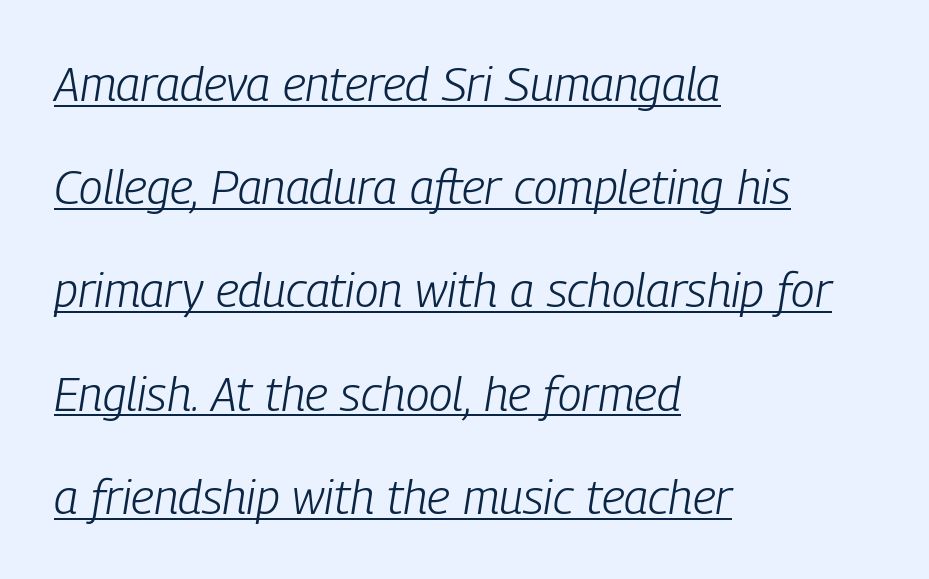
Q: Is the text bold? A: No.
Q: Is the text italic (slanted)? A: Yes, it leans right by about 9 degrees.
Q: Is the text underlined? A: Yes.
Q: How is the paragraph aligned? A: Left-aligned.
Q: Is the spacing between letters normal or unusually wide? A: Normal.
Q: Is the spacing between lines tight, normal or loose? A: Loose.
Q: Width (condensed, normal, or wide)? A: Condensed.
Q: Stroke contrast? A: Low.
Q: x-height? A: Medium.
Q: Monospaced? A: No.
